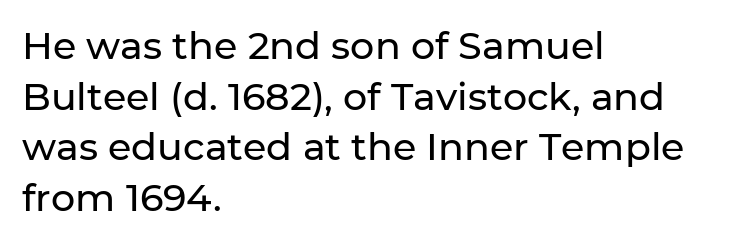
{"serif": "no", "italic": "no", "width": "normal", "stroke_contrast": "low", "x_height": "medium", "monospaced": "no", "underline": "no", "align": "left", "line_spacing": "normal", "line_spacing_ratio": 1.33, "letter_spacing": "normal", "letter_spacing_em": 0.0, "glyph_px": 38}
